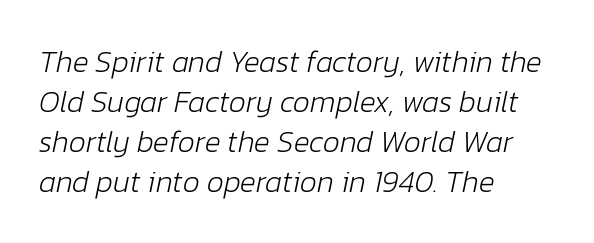
Q: Is the text bold? A: No.
Q: Is the text italic (slanted)? A: Yes, it leans right by about 12 degrees.
Q: Is the text underlined? A: No.
Q: How is the paragraph aligned? A: Left-aligned.
Q: Is the spacing between letters normal or unusually wide? A: Normal.
Q: Is the spacing between lines tight, normal or loose? A: Normal.
Q: Width (condensed, normal, or wide)? A: Normal.
Q: Stroke contrast? A: Low.
Q: x-height? A: Medium.
Q: Monospaced? A: No.
